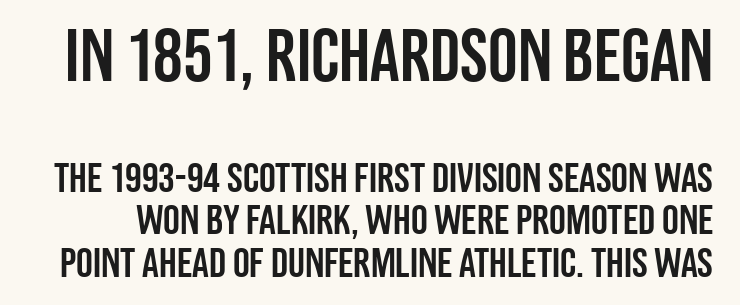
{"serif": "no", "italic": "no", "width": "condensed", "stroke_contrast": "low", "x_height": "large", "monospaced": "no", "underline": "no", "line_spacing": "tight", "line_spacing_ratio": 1.01, "letter_spacing": "normal", "letter_spacing_em": 0.0, "larger_block": "first", "size_ratio": 1.76, "glyph_px": 74}
